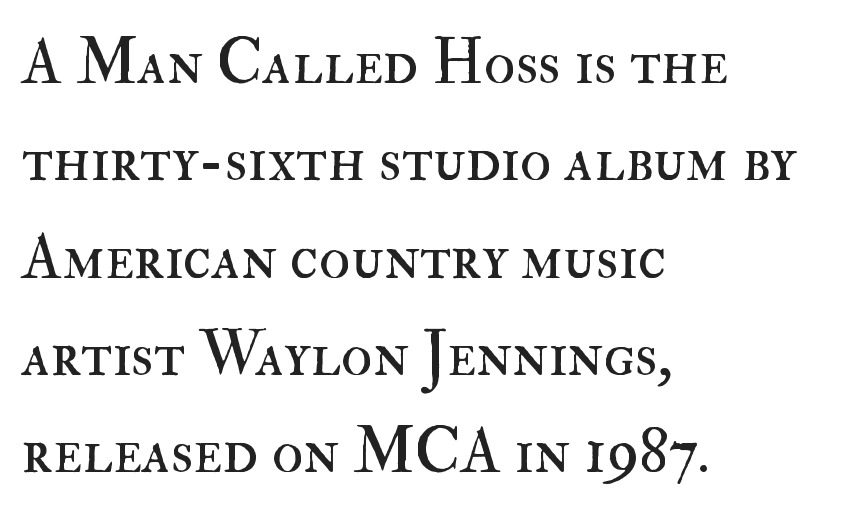
Q: Is the text bold? A: No.
Q: Is the text italic (slanted)? A: No, it is upright.
Q: Is the text underlined? A: No.
Q: How is the paragraph aligned? A: Left-aligned.
Q: Is the spacing between letters normal or unusually wide? A: Normal.
Q: Is the spacing between lines tight, normal or loose? A: Normal.
Q: Width (condensed, normal, or wide)? A: Normal.
Q: Stroke contrast? A: High.
Q: x-height? A: Small.
Q: Monospaced? A: No.
